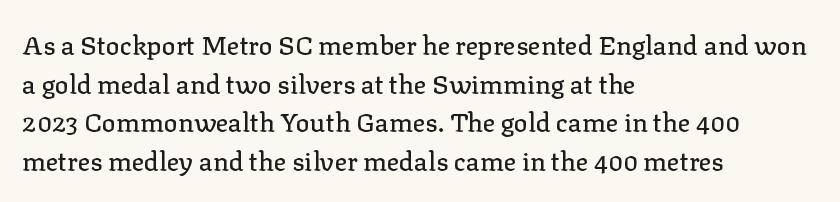
{"italic": "no", "underline": "no", "align": "left", "line_spacing": "normal", "line_spacing_ratio": 1.49, "letter_spacing": "normal", "letter_spacing_em": 0.0, "glyph_px": 26}
